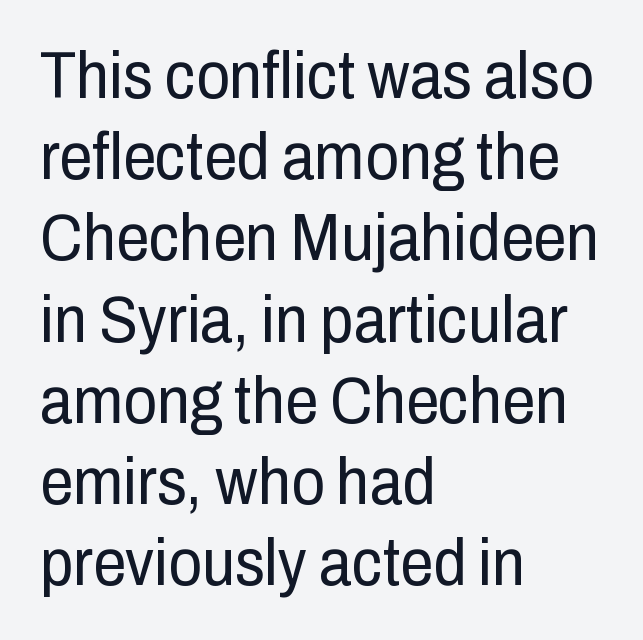
The image shows 66 px regular-weight, condensed sans-serif type, upright; set left-aligned, line spacing 1.23x, normal letter spacing, not underlined; low stroke contrast and a medium x-height.
